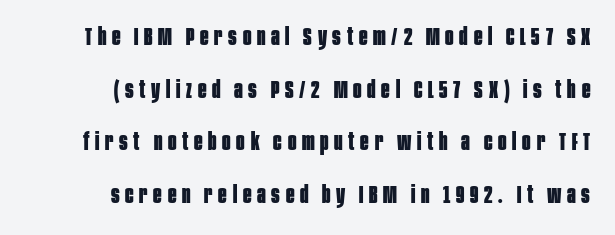
The image shows 25 px bold type, upright; set right-aligned, loose line spacing (2.11x), unusually wide letter spacing (+0.23 em), not underlined.
